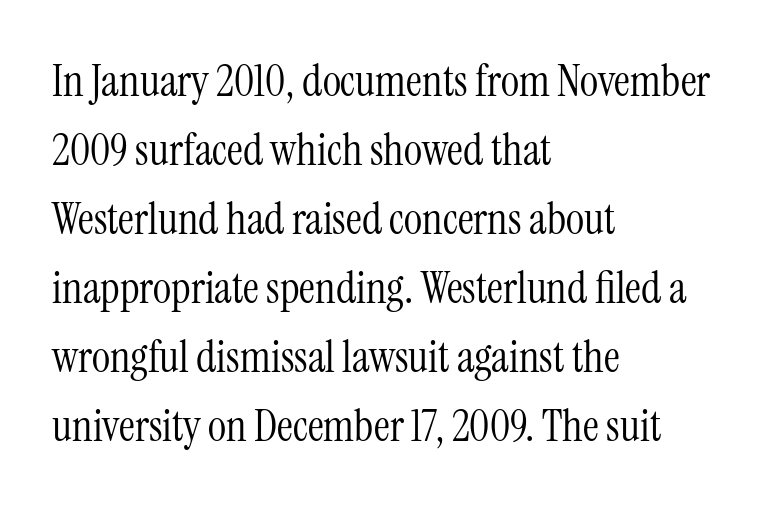
{"serif": "yes", "italic": "no", "bold": "no", "weight": "light", "width": "condensed", "stroke_contrast": "medium", "x_height": "medium", "monospaced": "no", "underline": "no", "align": "left", "line_spacing": "normal", "line_spacing_ratio": 1.57, "letter_spacing": "normal", "letter_spacing_em": 0.0, "glyph_px": 44}
